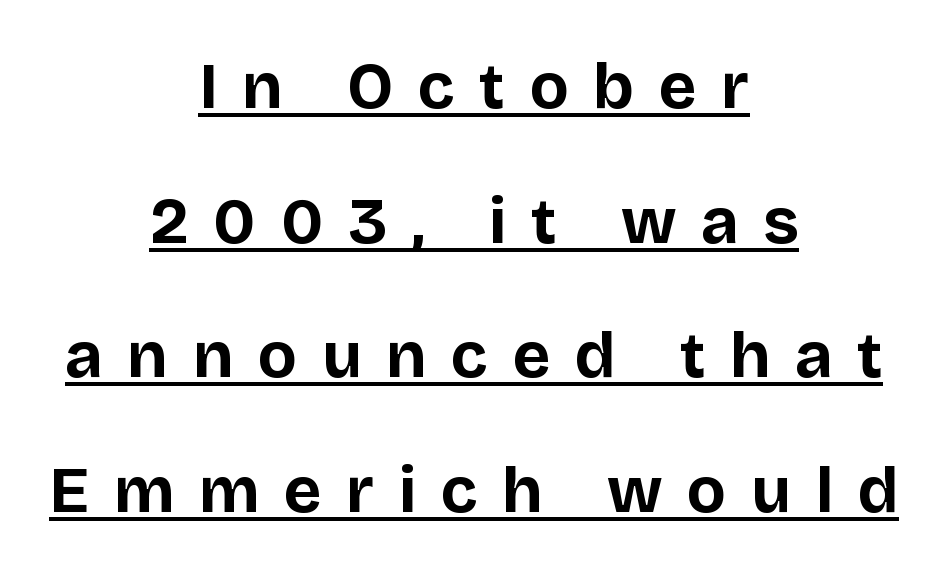
Upright lettering throughout. Chunky letters — that's bold for sure. Note: no serifs on the glyphs. Spacing verdict: proportional, widths tailored to each character.
